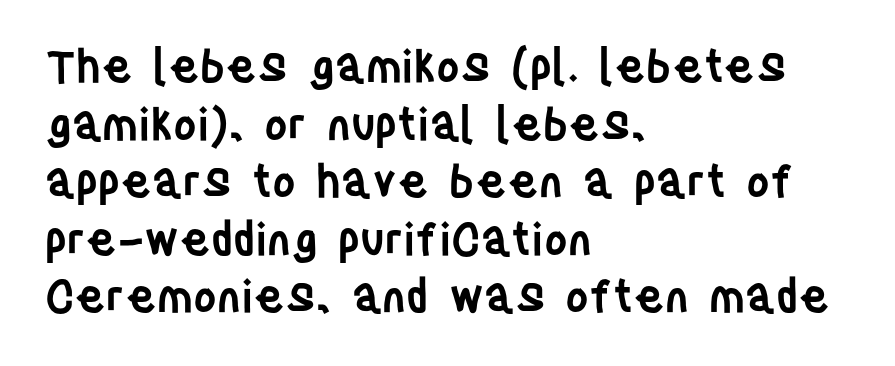
Vertically, the passage feels balanced, rows spaced as you'd expect. Compared with typical body copy, the letter spacing here is the same. Line starts are locked; line ends wander. Regarding serifs, this sample does without them. Students, this is semibold: more ink than regular, less than bold. A typesetter would call this proportional, since set widths differ per character.
